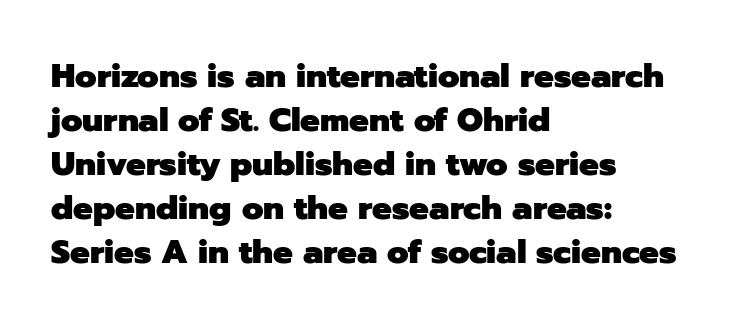
The image shows 33 px heavy sans-serif type, upright; set left-aligned, normal line spacing (1.33x), normal letter spacing, not underlined; low stroke contrast and a medium x-height.
